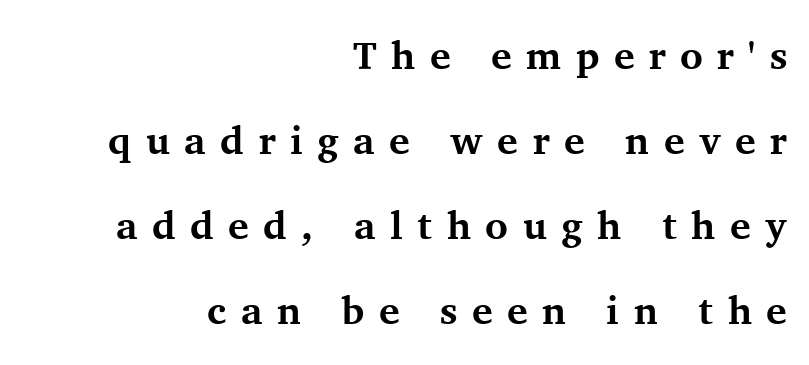
Notice how the stems are strictly vertical — no italics here. The paragraph shown leans on its right margin. Descenders hang freely into open space. Vertically, the passage feels expansive, rows floating well apart. This is heavy type, rendered in bold. The letters are spread apart with noticeably loose tracking.
